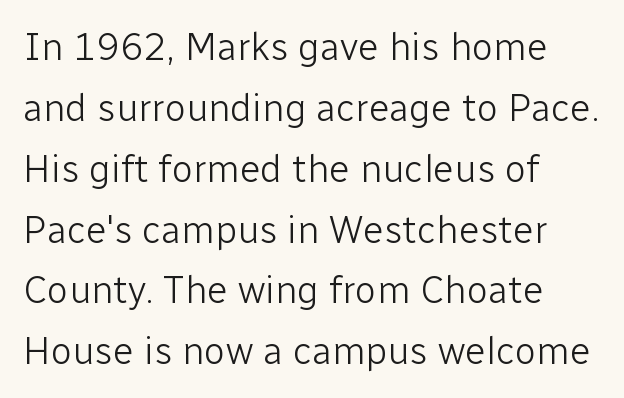
Q: Is the text bold? A: No.
Q: Is the text italic (slanted)? A: No, it is upright.
Q: Is the typeface a serif or a sans-serif typeface? A: Sans-serif.
Q: Is the text underlined? A: No.
Q: How is the paragraph aligned? A: Left-aligned.
Q: Is the spacing between letters normal or unusually wide? A: Normal.
Q: Is the spacing between lines tight, normal or loose? A: Normal.
Q: Width (condensed, normal, or wide)? A: Normal.
Q: Stroke contrast? A: Low.
Q: x-height? A: Medium.
Q: Monospaced? A: No.
